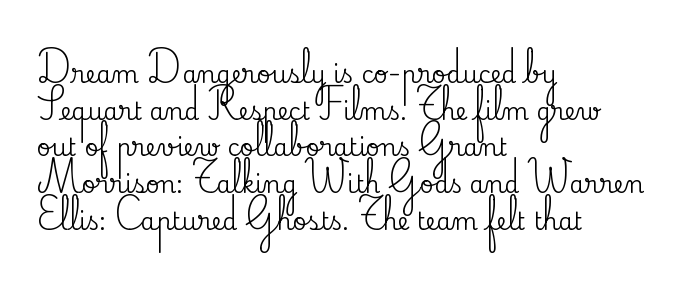
{"italic": "no", "underline": "no", "align": "left", "line_spacing": "normal", "line_spacing_ratio": 1.53, "letter_spacing": "normal", "letter_spacing_em": 0.0, "glyph_px": 24}
